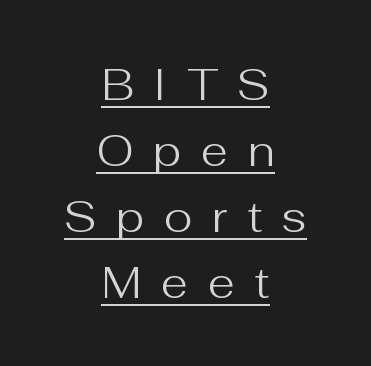
Centered paragraph, ragged on both sides. Honestly, the letter spacing is so wide it's the main thing you notice. It's the straight-up-and-down kind of type. Each letter's strokes conclude bluntly, with no projecting serifs.
